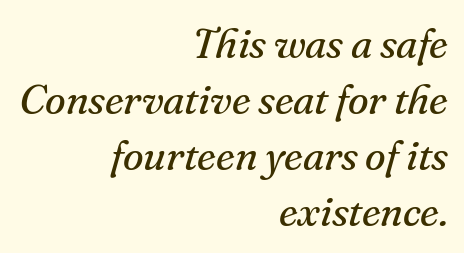
These lines were composed using italics. The face looks like a standard text weight, possibly lighter. The typesetter chose a ragged-left arrangement here. The passage shown has conventional tracking throughout. The designer left line spacing at the default.
